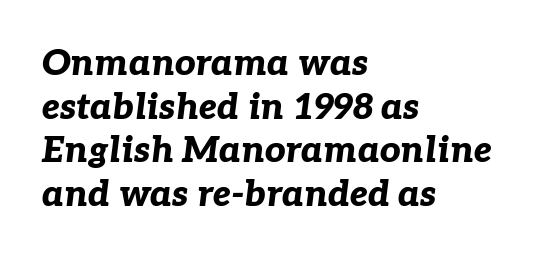
The passage shown is typed in a proportional face where columns would drift. Looking at the ascenders, they clearly lean. Nothing unusual about the tracking: characters are spaced as the font intends. A full-strength bold gives these letters their thick strokes. These lines are set flush left with a ragged right edge. The words here are not underlined.
